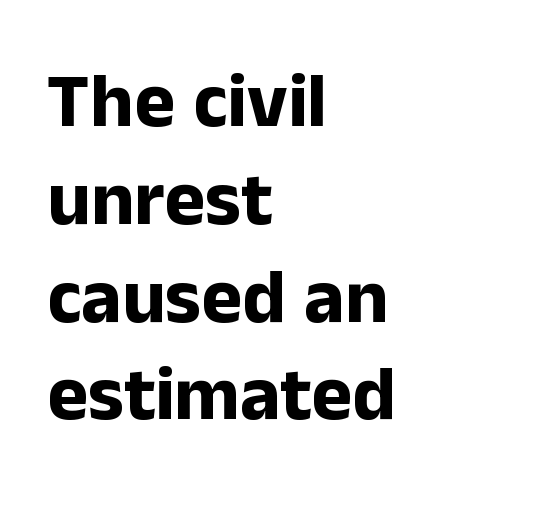
Q: Is the text bold? A: Yes.
Q: Is the text italic (slanted)? A: No, it is upright.
Q: Is the typeface a serif or a sans-serif typeface? A: Sans-serif.
Q: Is the text underlined? A: No.
Q: How is the paragraph aligned? A: Left-aligned.
Q: Is the spacing between letters normal or unusually wide? A: Normal.
Q: Is the spacing between lines tight, normal or loose? A: Normal.
Q: Width (condensed, normal, or wide)? A: Normal.
Q: Stroke contrast? A: Low.
Q: x-height? A: Medium.
Q: Monospaced? A: No.
